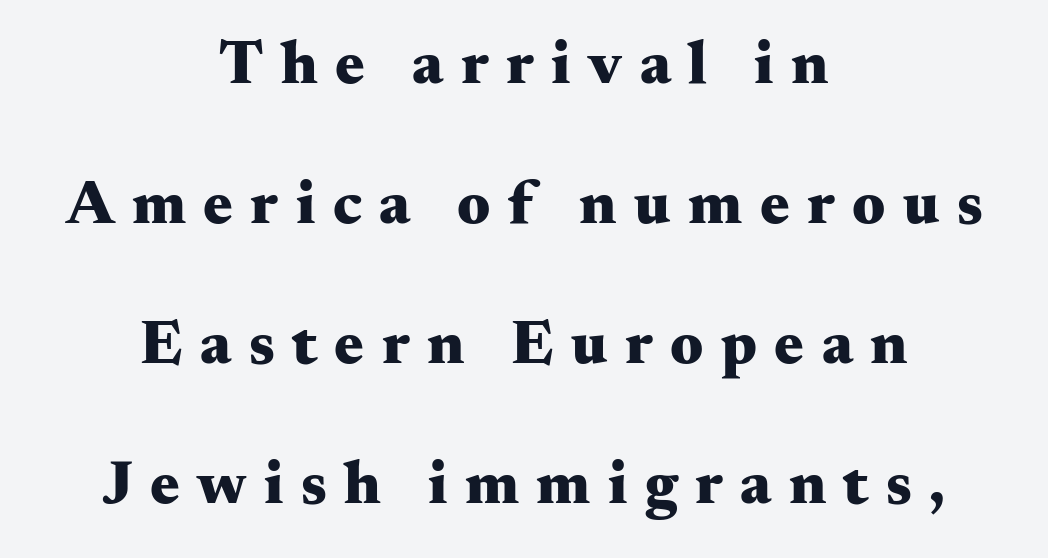
{"serif": "yes", "italic": "no", "bold": "yes", "weight": "heavy", "width": "wide", "stroke_contrast": "medium", "x_height": "small", "monospaced": "no", "underline": "no", "align": "center", "line_spacing": "loose", "line_spacing_ratio": 2.26, "letter_spacing": "wide", "letter_spacing_em": 0.28, "glyph_px": 62}
